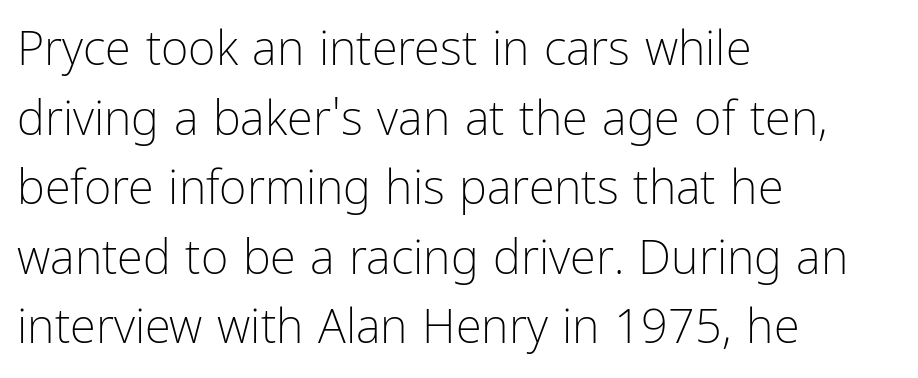
Q: Is the text bold? A: No.
Q: Is the text italic (slanted)? A: No, it is upright.
Q: Is the typeface a serif or a sans-serif typeface? A: Sans-serif.
Q: Is the text underlined? A: No.
Q: How is the paragraph aligned? A: Left-aligned.
Q: Is the spacing between letters normal or unusually wide? A: Normal.
Q: Is the spacing between lines tight, normal or loose? A: Normal.
Q: Width (condensed, normal, or wide)? A: Condensed.
Q: Stroke contrast? A: Low.
Q: x-height? A: Medium.
Q: Monospaced? A: No.
